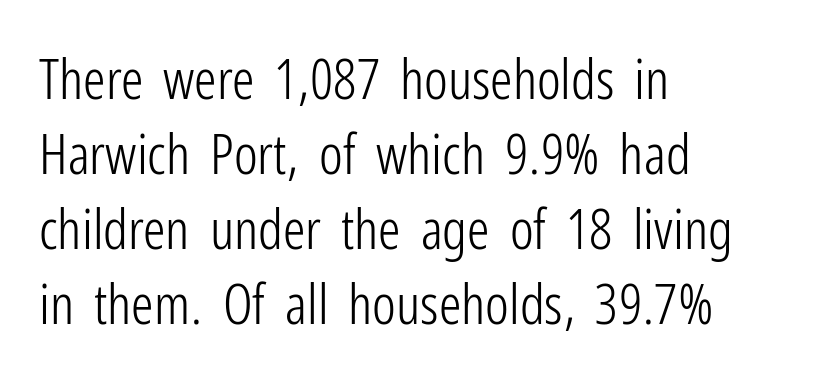
Q: Is the text bold? A: No.
Q: Is the text italic (slanted)? A: No, it is upright.
Q: Is the typeface a serif or a sans-serif typeface? A: Sans-serif.
Q: Is the text underlined? A: No.
Q: How is the paragraph aligned? A: Left-aligned.
Q: Is the spacing between letters normal or unusually wide? A: Normal.
Q: Is the spacing between lines tight, normal or loose? A: Normal.
Q: Width (condensed, normal, or wide)? A: Condensed.
Q: Stroke contrast? A: Low.
Q: x-height? A: Medium.
Q: Monospaced? A: No.
